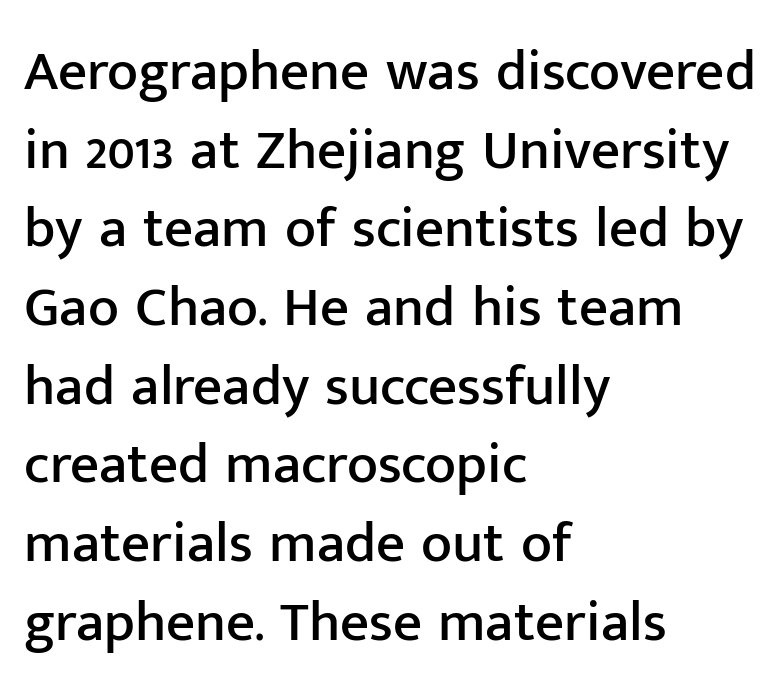
Only glyphs here, with clear space below each row. The line texture is even and compact thanks to regular tracking. A typesetter would call this proportional, since set widths differ per character. The type sits square on the baseline with zero lean.
